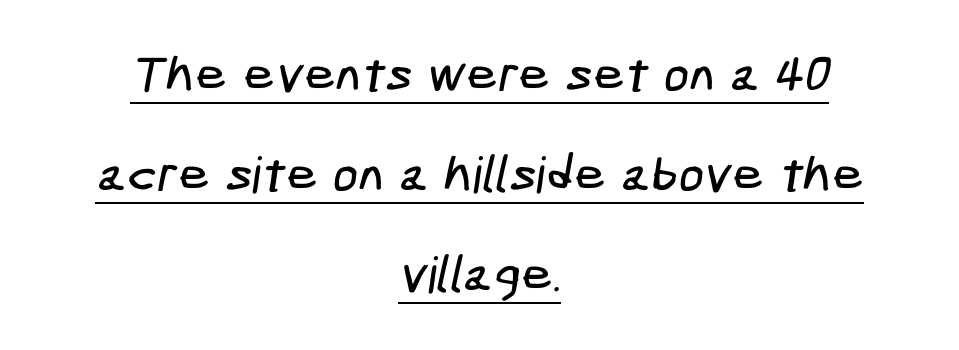
The image shows 50 px condensed sans-serif type; set centered, loose line spacing (2.0x), normal letter spacing, underlined; low stroke contrast and a medium x-height.
